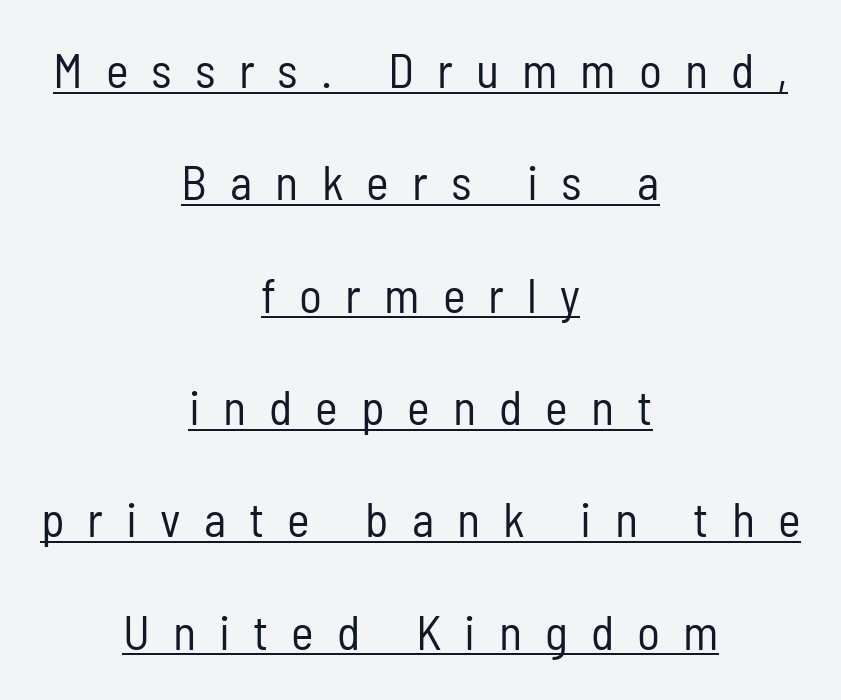
A typesetter would call this heavily tracked-out type. Unlike a traditional serif, this face leaves its strokes unadorned. This sample has the flowing, uneven cadence of proportional lettering. The type sits square on the baseline with zero lean. The typesetting does not lean heavy: it is not bold. The face used here appears with an underline applied.
